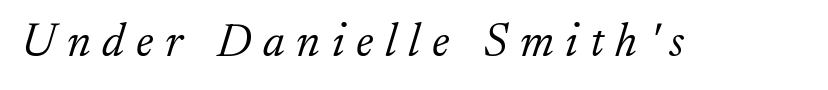
Ink coverage per letter is moderate at most. This rendering employs a face with finishing strokes, i.e., a serif. The rendering inserts visible extra space after every character. You could not count columns in this text — the font is proportionally spaced. Each row of text sits above clean, open space.
